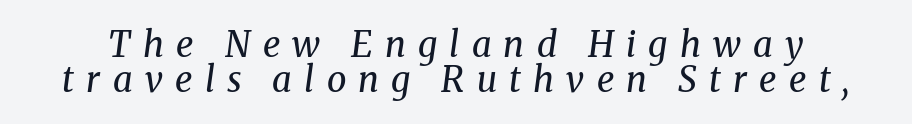
Lines of text with bare space underneath. A quiet, ordinary-to-light weight characterises the typeface. Compared with typical body copy, the letter spacing here is much looser. The rendering applies a slant to the glyphs. The passage shown stacks its lines with hardly any gap. You could not count columns in this text — the font is proportionally spaced.
